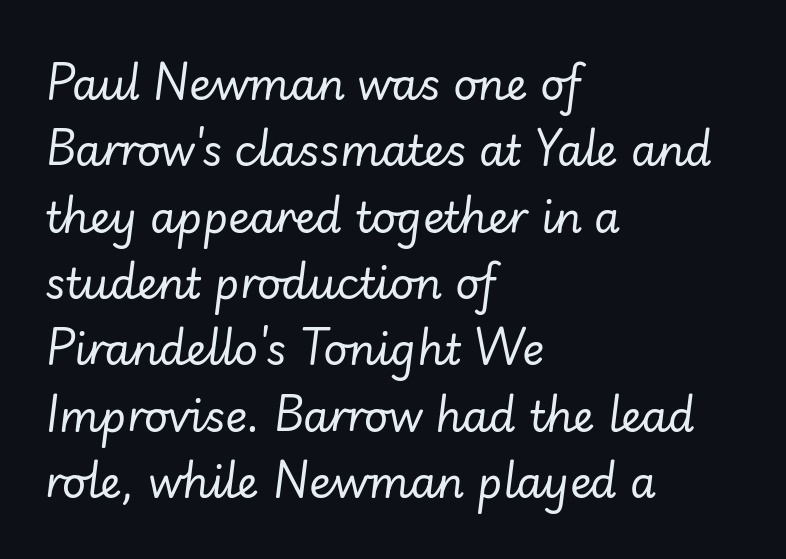
The rendering uses natural spacing where letterforms have individual widths. No chunkiness to these letters — they're not bold. No extra tracking has been applied to these lines. Notice how descenders clear the ascenders below comfortably — that's standard leading. Anything drawn beneath the words? Only blank space. Rendered with sloped, italic letterforms.
